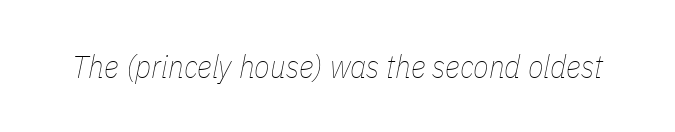
The image shows 32 px thin, condensed type, italic (leaning right); set normal letter spacing, not underlined; low stroke contrast and a medium x-height.
